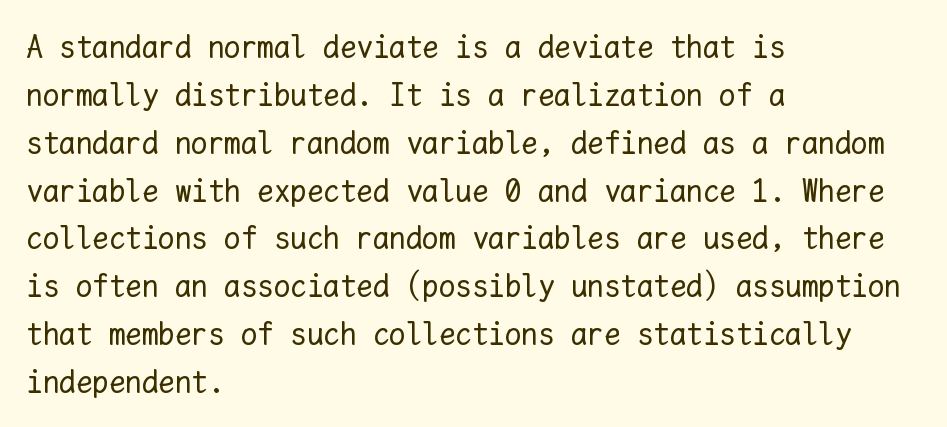
How are the letters spaced? Ordinarily, with no added tracking. A clean baseline with only descenders dipping below it. Interline gaps are of average width in this sample. You could count columns in this text — the font is strictly monospaced. Every character sits straight up, as roman type does.
